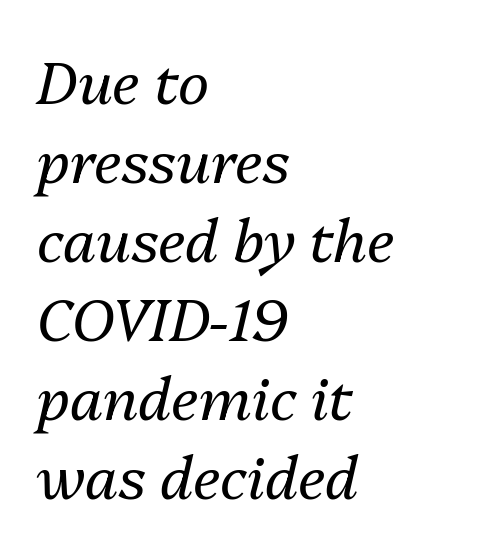
Caption: multi-line text, flush left, ragged right. The rows are spaced the way most documents space them. These lines are rendered in a variable-pitch font. The strokes are not fattened; the text isn't bold.
